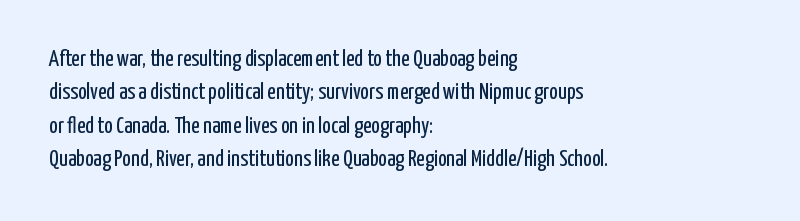
How would I describe the line gaps? Plain and ordinary. Just letters on the line, the space beneath them empty. Alignment: flush left. In terms of posture, this sample is upright.
